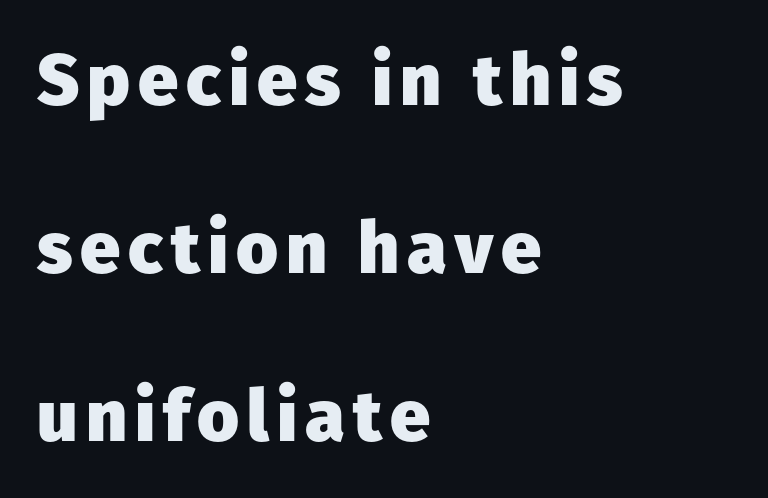
Q: Is the text bold? A: Yes.
Q: Is the text italic (slanted)? A: No, it is upright.
Q: Is the typeface a serif or a sans-serif typeface? A: Sans-serif.
Q: Is the text underlined? A: No.
Q: How is the paragraph aligned? A: Left-aligned.
Q: Is the spacing between lines tight, normal or loose? A: Loose.
Q: Width (condensed, normal, or wide)? A: Normal.
Q: Stroke contrast? A: Low.
Q: x-height? A: Medium.
Q: Monospaced? A: No.
